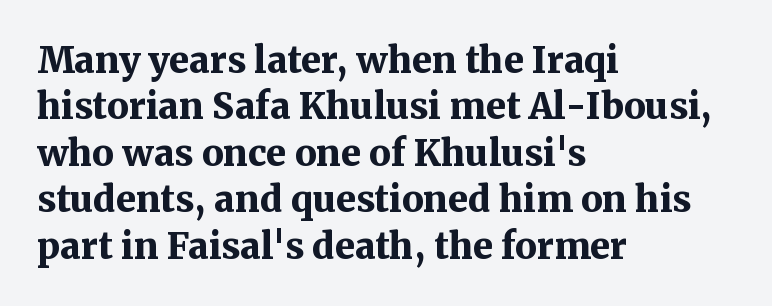
{"serif": "yes", "italic": "no", "bold": "yes", "weight": "bold", "width": "normal", "stroke_contrast": "medium", "x_height": "medium", "monospaced": "no", "underline": "no", "align": "left", "line_spacing": "normal", "line_spacing_ratio": 1.29, "letter_spacing": "normal", "letter_spacing_em": 0.0, "glyph_px": 36}
